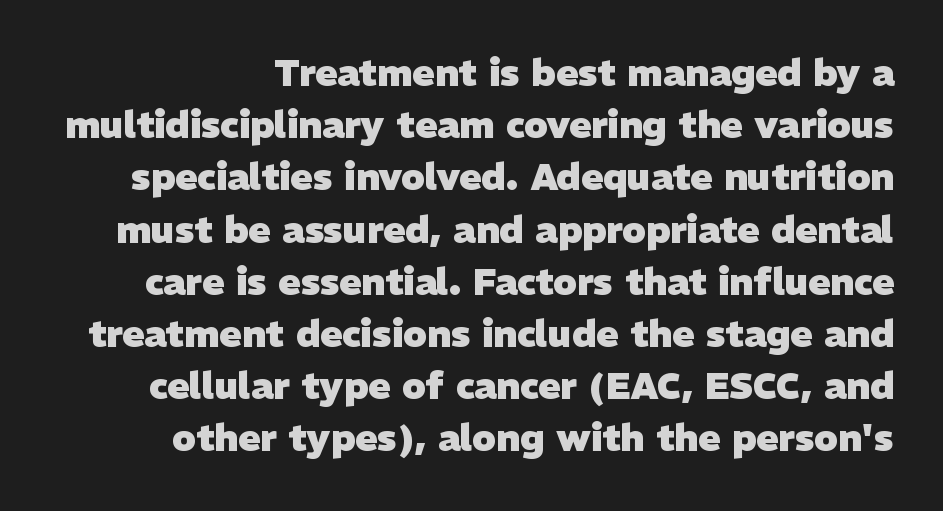
Q: Is the text bold? A: Yes.
Q: Is the typeface a serif or a sans-serif typeface? A: Sans-serif.
Q: Is the text underlined? A: No.
Q: Is the spacing between letters normal or unusually wide? A: Normal.
Q: Is the spacing between lines tight, normal or loose? A: Normal.
Q: Width (condensed, normal, or wide)? A: Normal.
Q: Stroke contrast? A: Low.
Q: x-height? A: Medium.
Q: Monospaced? A: No.
